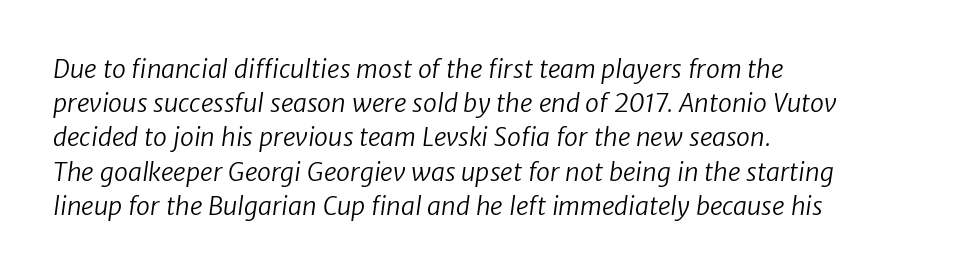
{"bold": "no", "underline": "no", "align": "left", "line_spacing": "normal", "line_spacing_ratio": 1.37, "letter_spacing": "normal", "letter_spacing_em": 0.0, "glyph_px": 25}
